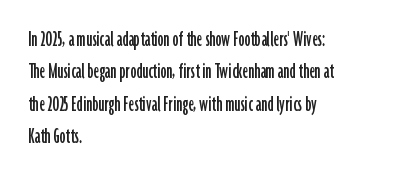
The image shows 24 px text type, upright; set left-aligned, normal line spacing (1.35x), normal letter spacing, not underlined.
